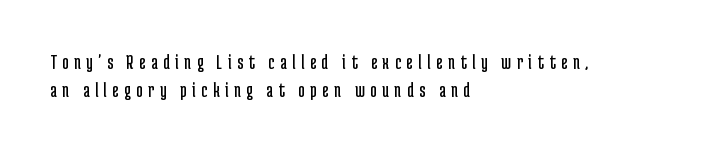
{"italic": "no", "bold": "no", "underline": "no", "align": "left", "line_spacing": "normal", "line_spacing_ratio": 1.26, "letter_spacing": "wide", "letter_spacing_em": 0.25, "glyph_px": 22}
